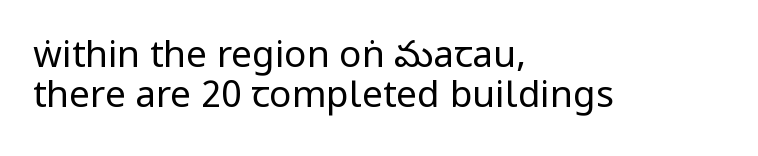
The image shows 37 px regular-weight, condensed sans-serif type, upright; set left-aligned, tight line spacing (1.07x), normal letter spacing, not underlined; low stroke contrast and a large x-height.
